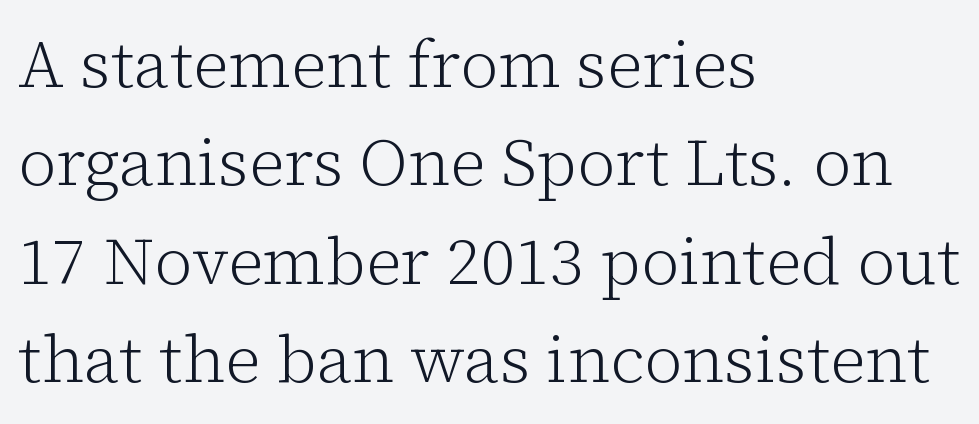
Yep, those are serifs on the letters. Between one letter and the next there's only the usual sliver of space. The face looks like a standard text weight, possibly lighter. A bare baseline throughout the passage. The letters advance in unequal steps, a hallmark of proportional type.
